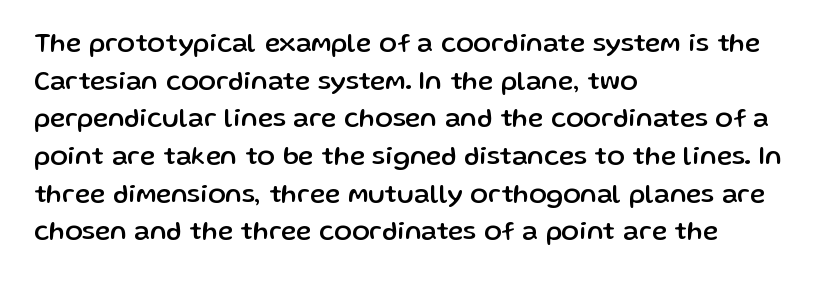
Which margin do the lines hug? The left one — the right edge is uneven. This sample uses plain, unmodified letter spacing. Glance below the letters and you will spot only blank space. Baseline-to-baseline distance is the conventional proportion of letter height.
